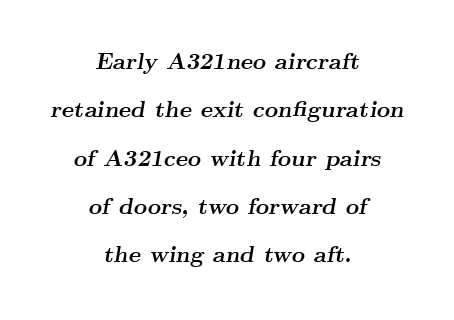
Yep, that's italic — everything's leaning. Reading down the column, the eye jumps a long way to each next line. Each row of text sits above clean, open space. The rag falls on both sides of this text block equally. Its strokes are broad and dark, the hallmark of bold type. Letter spacing: default.
